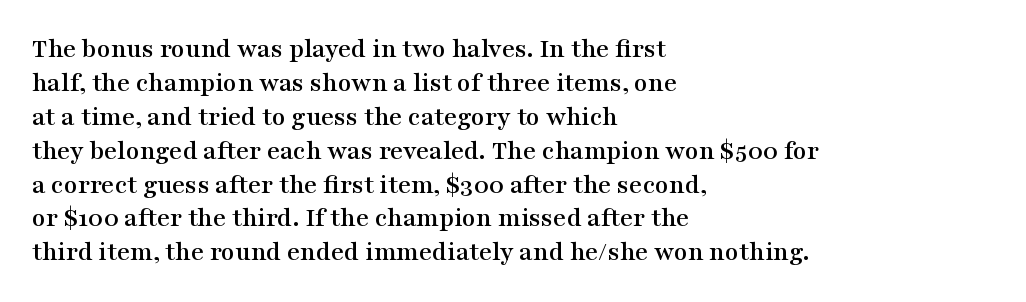
{"serif": "yes", "italic": "no", "width": "wide", "stroke_contrast": "medium", "x_height": "medium", "monospaced": "no", "underline": "no", "align": "left", "line_spacing_ratio": 1.21, "letter_spacing": "normal", "letter_spacing_em": 0.0, "glyph_px": 28}
